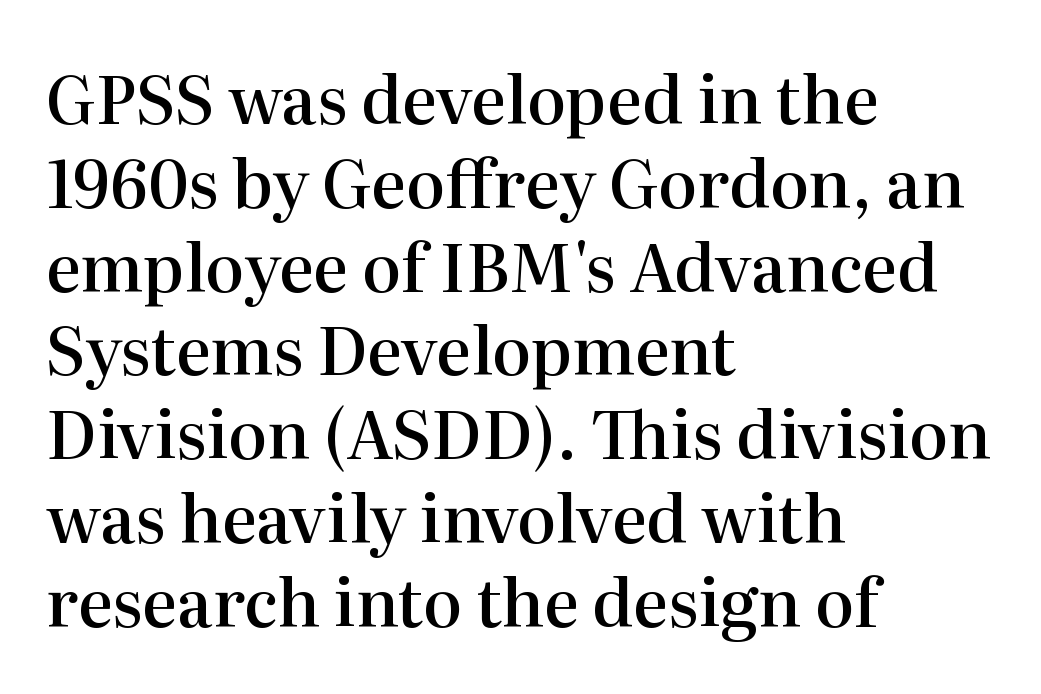
Q: Is the text bold? A: Semi-bold.
Q: Is the text italic (slanted)? A: No, it is upright.
Q: Is the typeface a serif or a sans-serif typeface? A: Serif.
Q: Is the text underlined? A: No.
Q: How is the paragraph aligned? A: Left-aligned.
Q: Is the spacing between letters normal or unusually wide? A: Normal.
Q: Is the spacing between lines tight, normal or loose? A: Normal.
Q: Width (condensed, normal, or wide)? A: Normal.
Q: Stroke contrast? A: High.
Q: x-height? A: Medium.
Q: Monospaced? A: No.
